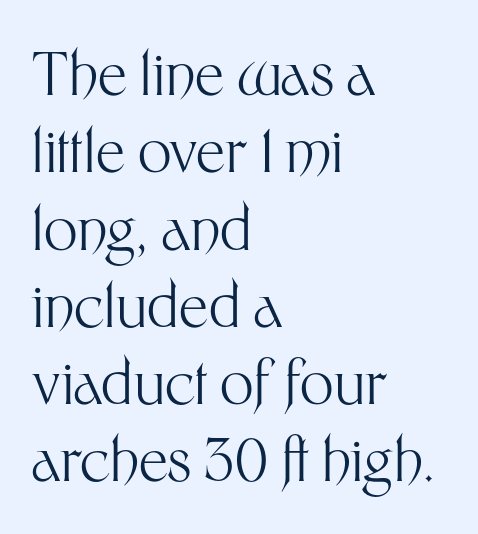
{"serif": "no", "italic": "no", "bold": "no", "weight": "light", "width": "normal", "stroke_contrast": "medium", "x_height": "medium", "monospaced": "no", "underline": "no", "align": "left", "line_spacing": "normal", "line_spacing_ratio": 1.31, "letter_spacing": "normal", "letter_spacing_em": 0.0, "glyph_px": 59}
